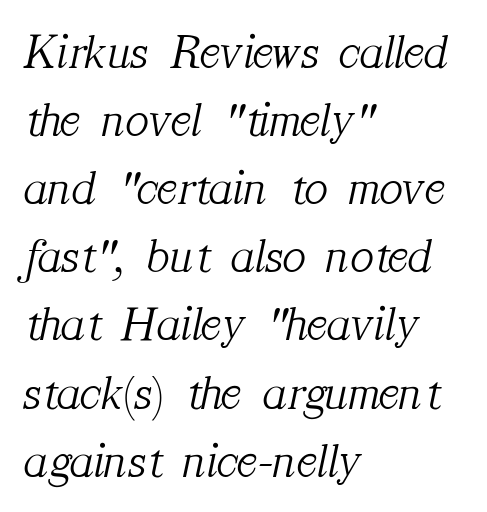
Q: Is the text bold? A: No.
Q: Is the text italic (slanted)? A: Yes, it leans right by about 12 degrees.
Q: Is the typeface a serif or a sans-serif typeface? A: Serif.
Q: Is the text underlined? A: No.
Q: How is the paragraph aligned? A: Left-aligned.
Q: Is the spacing between letters normal or unusually wide? A: Normal.
Q: Is the spacing between lines tight, normal or loose? A: Normal.
Q: Width (condensed, normal, or wide)? A: Normal.
Q: Stroke contrast? A: Medium.
Q: x-height? A: Medium.
Q: Monospaced? A: No.
